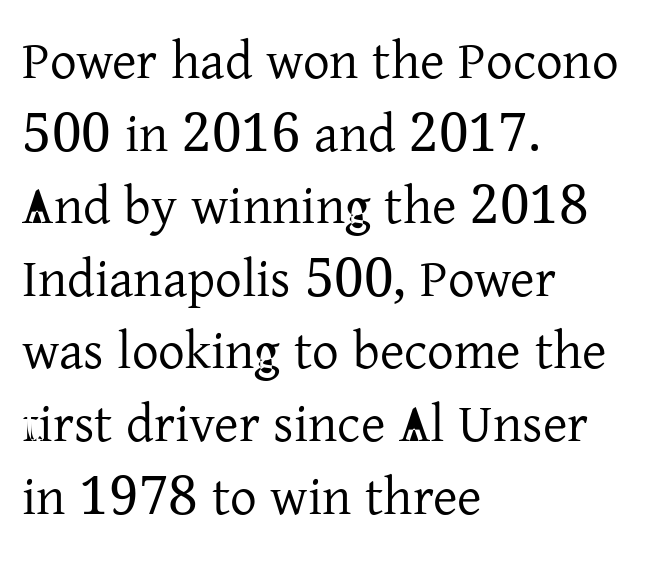
{"serif": "yes", "italic": "no", "bold": "no", "weight": "regular", "width": "normal", "stroke_contrast": "low", "x_height": "medium", "monospaced": "no", "underline": "no", "align": "left", "line_spacing": "normal", "line_spacing_ratio": 1.37, "letter_spacing": "normal", "letter_spacing_em": 0.0, "glyph_px": 53}
